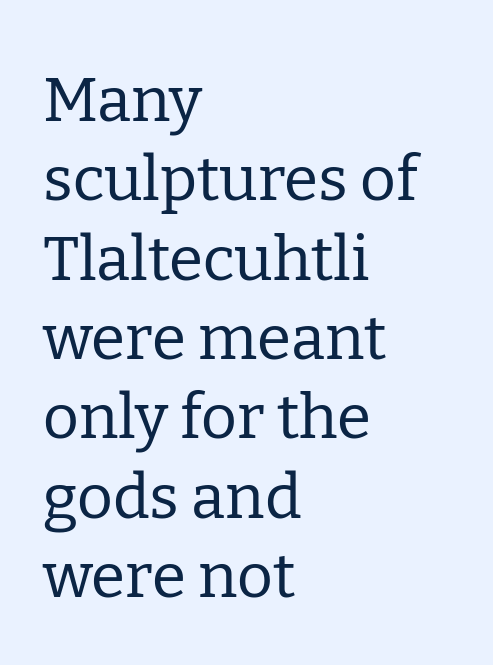
No chunkiness to these letters — they're not bold. Check the space under the baseline: it is left empty. Quick note: interline space is typical. Every character sits straight up, as roman type does. A classic flush-left, rag-right setting is used for this passage. The glyphs in this specimen are seriffed.
